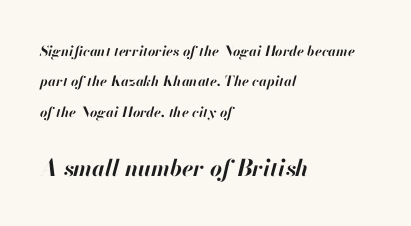
The image shows 23 px bold type, italic (leaning right); set left-aligned, loose line spacing (2.17x), normal letter spacing, not underlined; the second (bottom) block is 1.64x larger.
